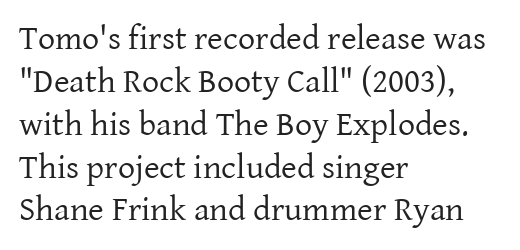
The image shows 34 px regular-weight serif type, upright; set left-aligned, normal line spacing (1.26x), normal letter spacing, not underlined; low stroke contrast and a medium x-height.
